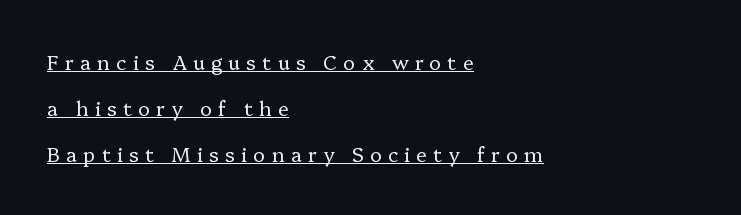
Q: Is the text bold? A: No.
Q: Is the text italic (slanted)? A: No, it is upright.
Q: Is the text underlined? A: Yes.
Q: How is the paragraph aligned? A: Left-aligned.
Q: Is the spacing between letters normal or unusually wide? A: Unusually wide.
Q: Is the spacing between lines tight, normal or loose? A: Loose.
